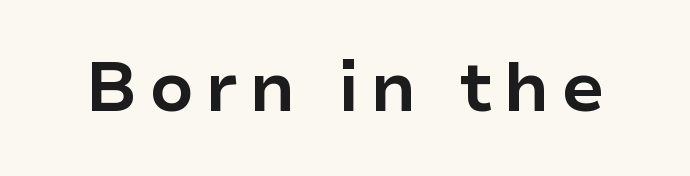
Are there feet on the stems? There aren't — it's a sans. Set as a true bold cut, around the 700 mark. A typesetter would call this proportional, since set widths differ per character. The letters stand upright; this is a roman face.
